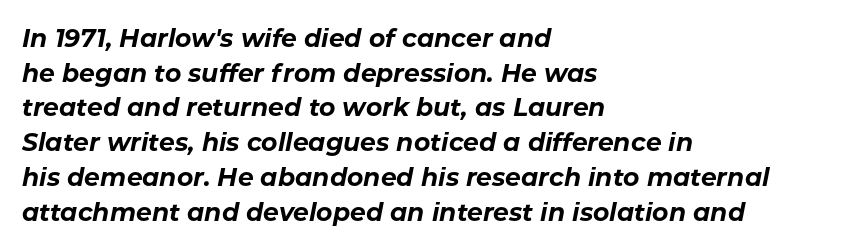
{"italic": "yes", "lean": "right", "slant_degrees": 11, "bold": "yes", "underline": "no", "align": "left", "line_spacing": "normal", "line_spacing_ratio": 1.39, "letter_spacing": "normal", "letter_spacing_em": 0.0, "glyph_px": 25}
